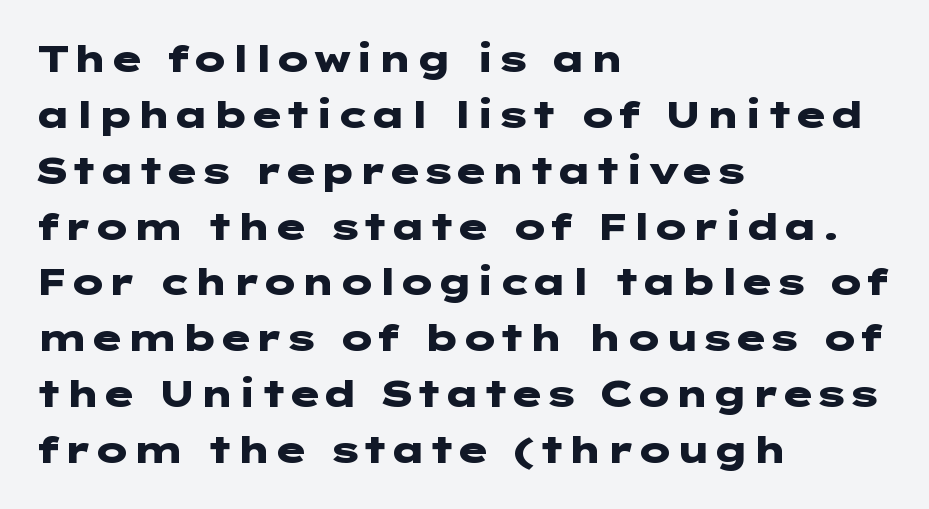
{"serif": "no", "italic": "no", "bold": "yes", "weight": "heavy", "width": "wide", "stroke_contrast": "low", "x_height": "medium", "underline": "no", "align": "left", "line_spacing": "normal", "line_spacing_ratio": 1.51, "letter_spacing": "normal", "letter_spacing_em": 0.0, "glyph_px": 37}
